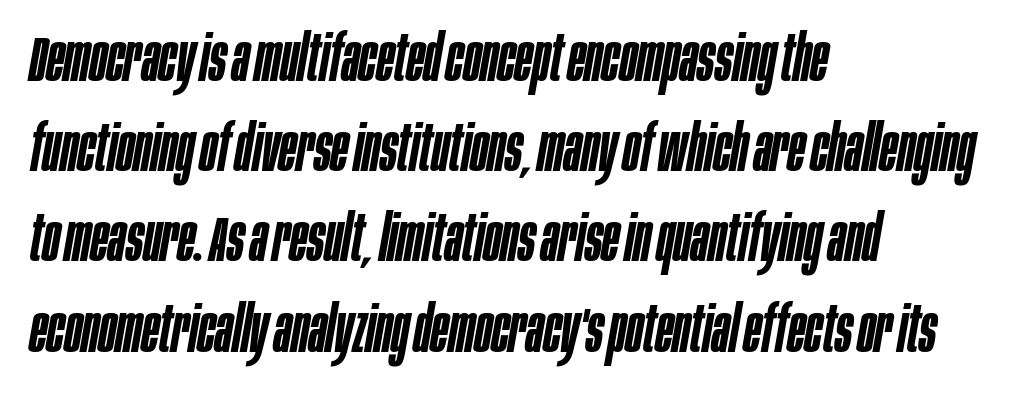
The image shows 64 px semibold, condensed type, italic (leaning right); set left-aligned, normal line spacing (1.41x), normal letter spacing, not underlined; low stroke contrast and a large x-height.
